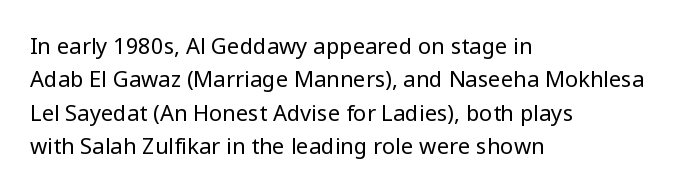
Q: Is the text bold? A: No.
Q: Is the text italic (slanted)? A: No, it is upright.
Q: Is the text underlined? A: No.
Q: How is the paragraph aligned? A: Left-aligned.
Q: Is the spacing between letters normal or unusually wide? A: Normal.
Q: Is the spacing between lines tight, normal or loose? A: Normal.
